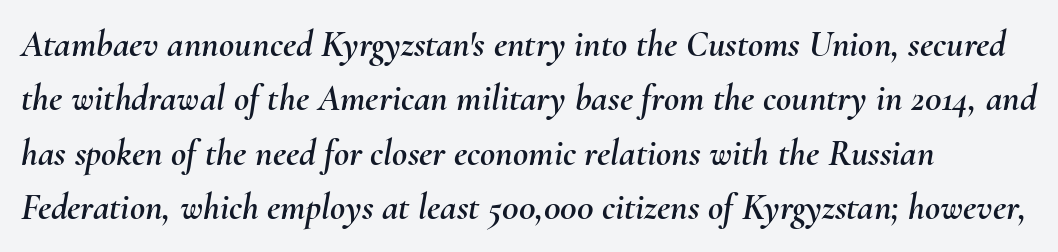
This sample uses plain, unmodified letter spacing. Here the designer chose a conventional face with non-uniform glyph widths. A clean baseline with only descenders dipping below it. Typeset ragged right — the left edge is the straight one.
